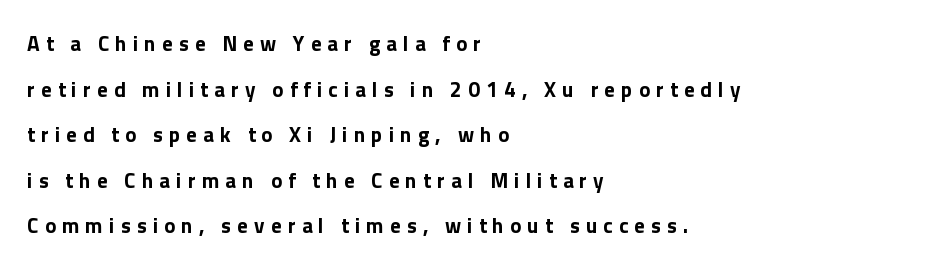
This sample is left-justified, so line endings fall wherever the words run out. Vertically, the passage feels expansive, rows floating well apart. Beneath every word, the page is bare. Compared with an ordinary text face, these strokes are far heavier — a full bold. The letters stand straight up with perfectly vertical stems. What stands out about the letter spacing? Its width — letters are far apart.
